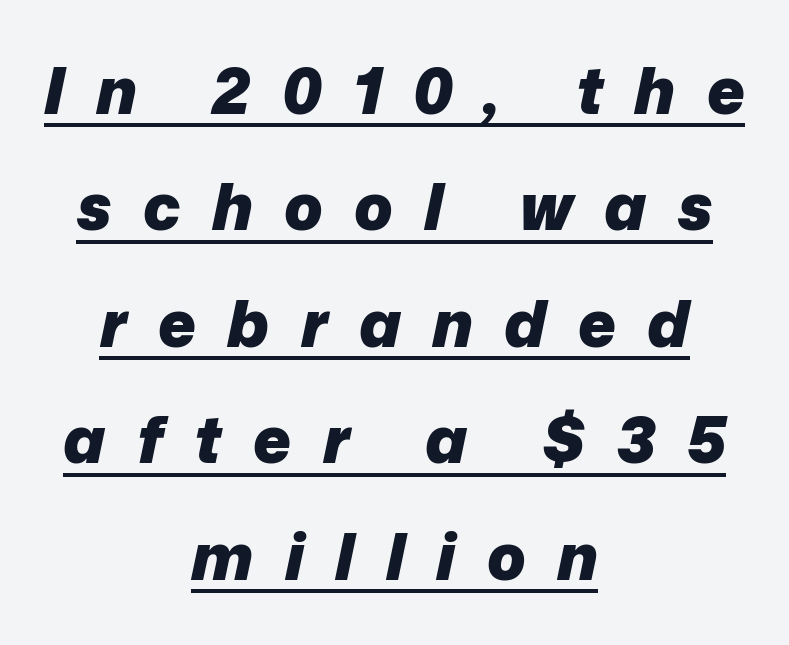
{"italic": "yes", "lean": "right", "slant_degrees": 12, "bold": "yes", "weight": "heavy", "width": "normal", "stroke_contrast": "low", "x_height": "medium", "monospaced": "no", "underline": "yes", "align": "center", "line_spacing_ratio": 1.82, "letter_spacing": "wide", "letter_spacing_em": 0.49, "glyph_px": 64}
